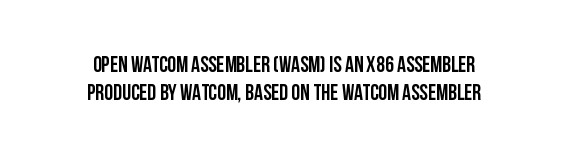
{"italic": "no", "bold": "yes", "underline": "no", "line_spacing": "normal", "line_spacing_ratio": 1.29, "letter_spacing": "normal", "letter_spacing_em": 0.0, "glyph_px": 22}
